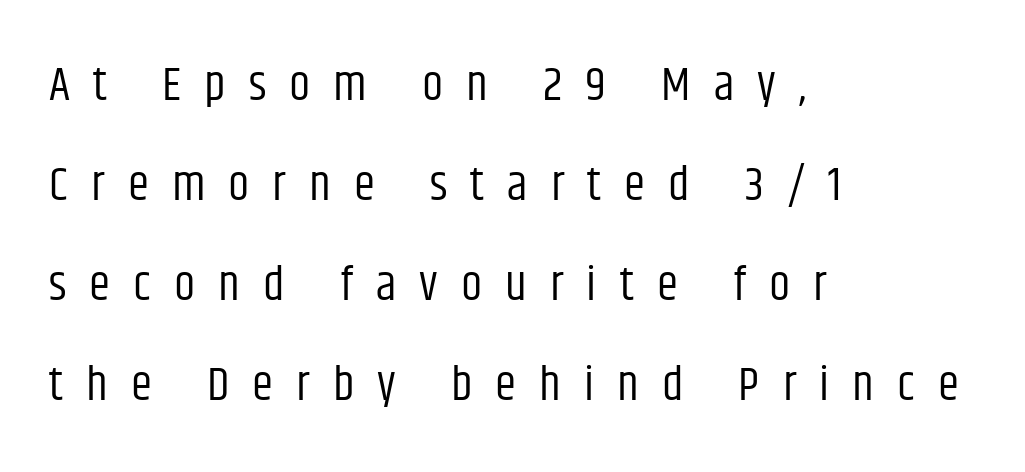
{"serif": "no", "italic": "no", "bold": "no", "weight": "regular", "width": "condensed", "stroke_contrast": "low", "x_height": "large", "monospaced": "no", "underline": "no", "align": "left", "line_spacing": "loose", "line_spacing_ratio": 2.08, "letter_spacing": "wide", "letter_spacing_em": 0.48, "glyph_px": 48}
